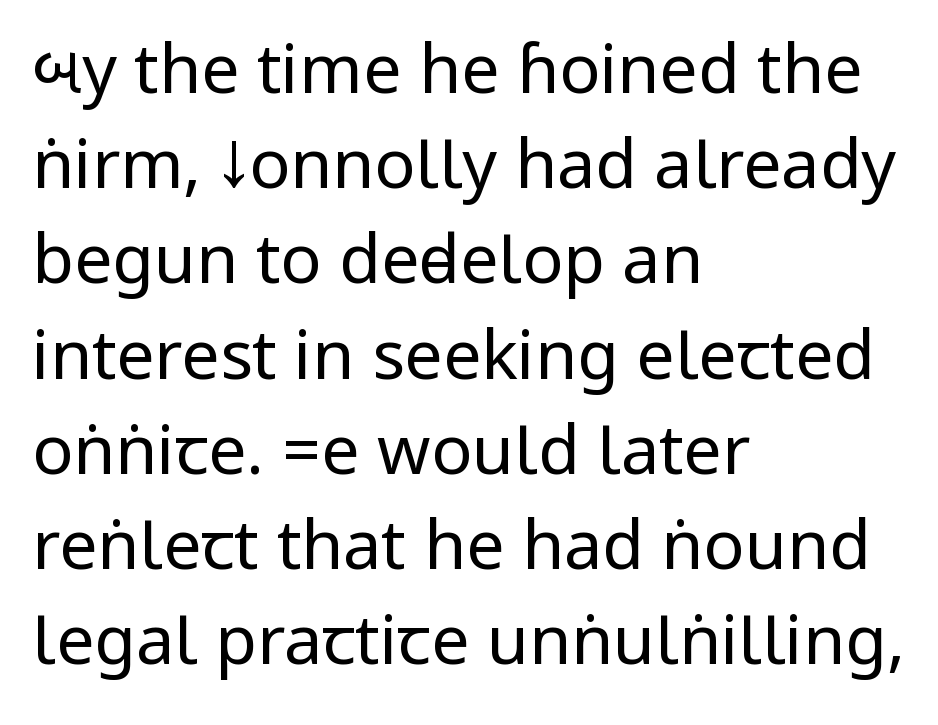
{"serif": "no", "italic": "no", "bold": "no", "weight": "regular", "width": "condensed", "stroke_contrast": "low", "underline": "no", "align": "left", "line_spacing": "normal", "line_spacing_ratio": 1.4, "letter_spacing": "normal", "letter_spacing_em": 0.0, "glyph_px": 68}
